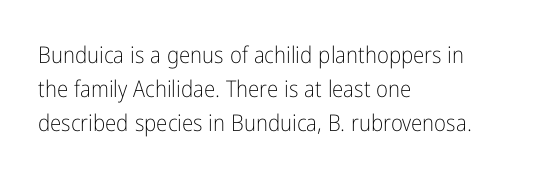
{"italic": "no", "bold": "no", "underline": "no", "align": "left", "line_spacing": "normal", "line_spacing_ratio": 1.48, "letter_spacing": "normal", "letter_spacing_em": 0.0, "glyph_px": 23}
